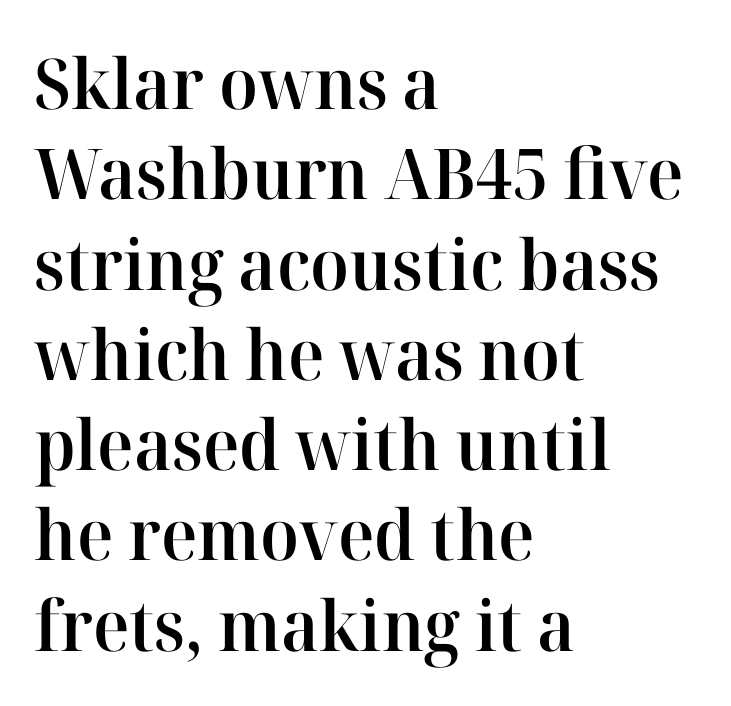
{"serif": "yes", "italic": "no", "bold": "semi", "weight": "semibold", "width": "normal", "stroke_contrast": "high", "x_height": "medium", "monospaced": "no", "underline": "no", "align": "left", "line_spacing": "normal", "line_spacing_ratio": 1.29, "letter_spacing": "normal", "letter_spacing_em": 0.0, "glyph_px": 70}
